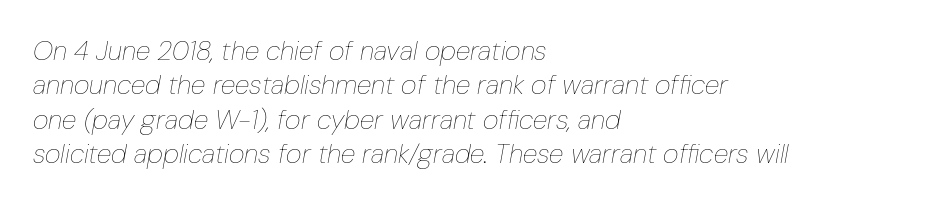
{"italic": "yes", "lean": "right", "slant_degrees": 10, "bold": "no", "underline": "no", "align": "left", "line_spacing": "normal", "line_spacing_ratio": 1.27, "letter_spacing": "normal", "letter_spacing_em": 0.0, "glyph_px": 27}
